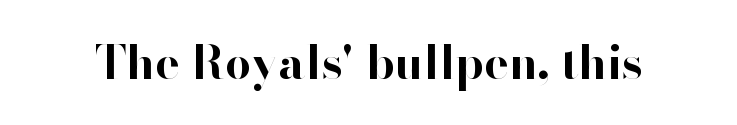
The letters stand upright; this is a roman face. Strokes here are thick enough to call this a true bold. Just letters on the line, the space beneath them empty. Classification — sans serif. Is this a fixed-width face? No — the glyphs have proportional, varying widths. Standard letterfit; no display-style spreading of the glyphs.
